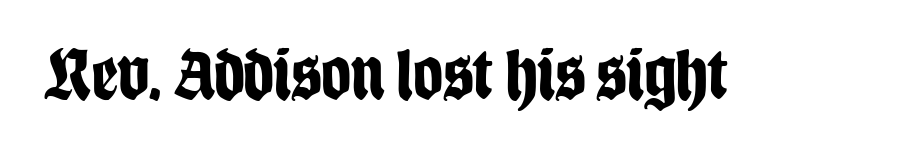
Q: Is the text bold? A: Yes.
Q: Is the text italic (slanted)? A: No, it is upright.
Q: Is the typeface a serif or a sans-serif typeface? A: Sans-serif.
Q: Is the text underlined? A: No.
Q: Is the spacing between letters normal or unusually wide? A: Normal.
Q: Width (condensed, normal, or wide)? A: Condensed.
Q: Stroke contrast? A: Low.
Q: x-height? A: Large.
Q: Monospaced? A: No.
